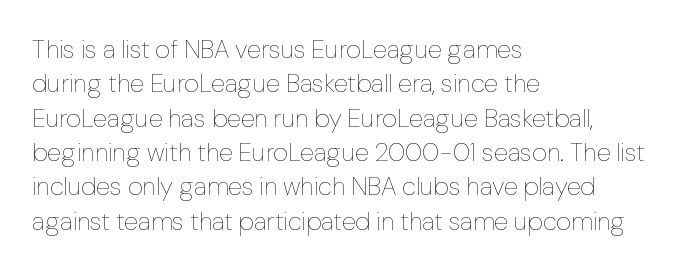
{"italic": "no", "bold": "no", "underline": "no", "align": "left", "line_spacing": "normal", "line_spacing_ratio": 1.32, "letter_spacing": "normal", "letter_spacing_em": 0.0, "glyph_px": 26}
